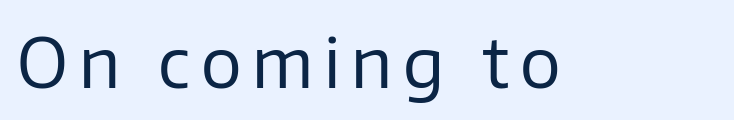
Unlike italic type, these characters show no tilt at all. Grotesque or geometric, the face here clearly has no serifs. Letters have the restrained weight of plain body copy at most. Note the varied advance widths — an 'i' is clearly narrower than an 'm'. The string is rendered with underlining switched off.
